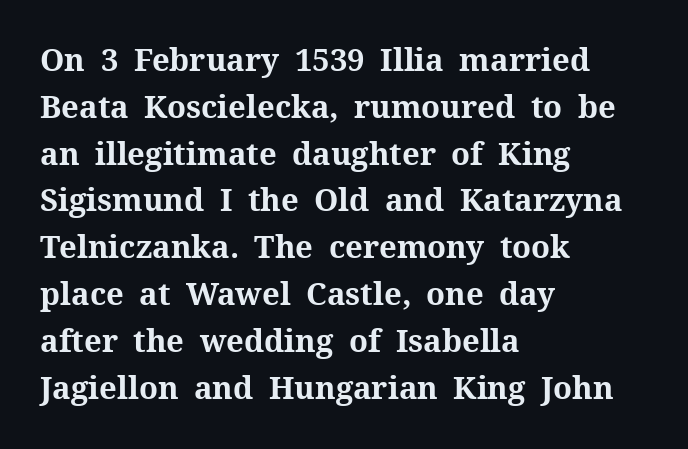
The image shows 31 px bold serif type, upright; set left-aligned, normal line spacing (1.51x), normal letter spacing, not underlined; medium stroke contrast and a medium x-height.
